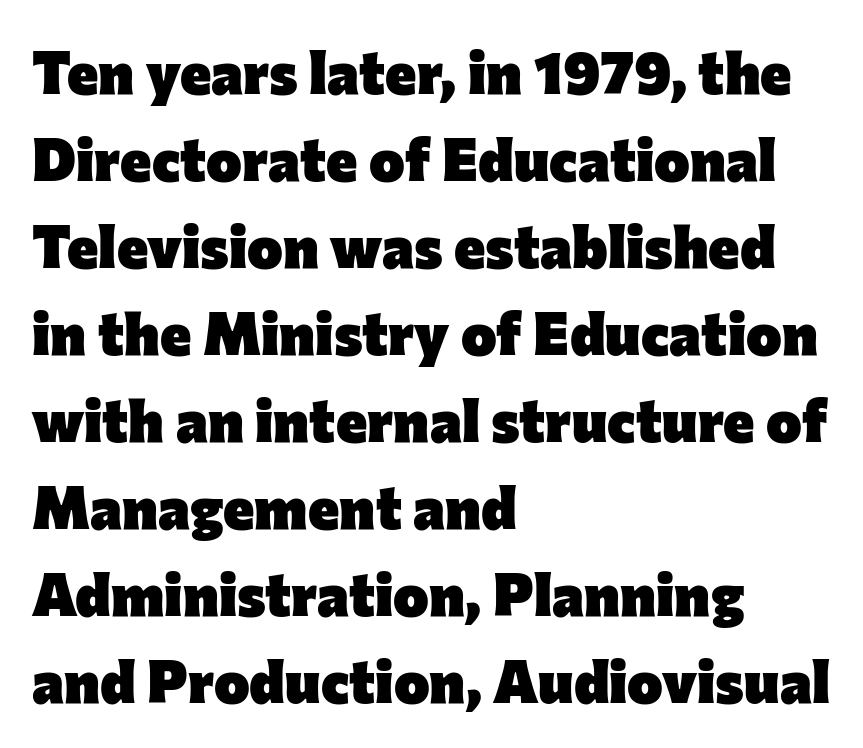
I'd call this a sans setting — the letters go barefoot. Italic? Not at all — the glyphs are vertical. Character widths vary here, with narrow letters taking less room than wide ones. All the whitespace from short lines collects on the right.
